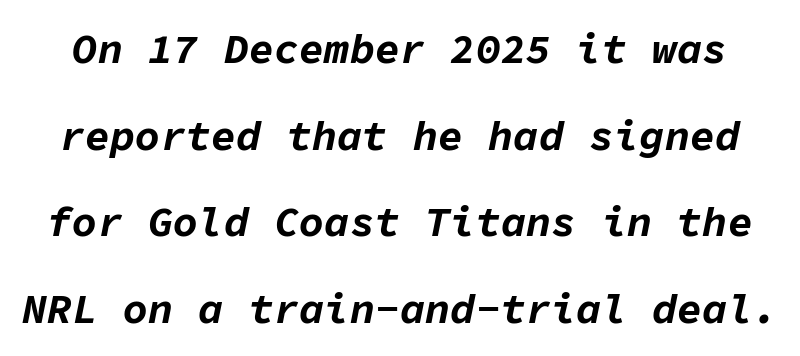
Q: Is the text bold? A: Yes.
Q: Is the text italic (slanted)? A: Yes, it leans right by about 11 degrees.
Q: Is the text underlined? A: No.
Q: Is the spacing between letters normal or unusually wide? A: Normal.
Q: Is the spacing between lines tight, normal or loose? A: Loose.
Q: Width (condensed, normal, or wide)? A: Normal.
Q: Stroke contrast? A: Low.
Q: x-height? A: Medium.
Q: Monospaced? A: Yes.
